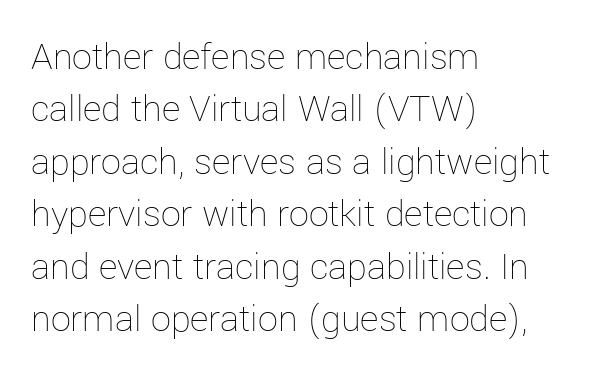
Q: Is the text bold? A: No.
Q: Is the text italic (slanted)? A: No, it is upright.
Q: Is the text underlined? A: No.
Q: How is the paragraph aligned? A: Left-aligned.
Q: Is the spacing between letters normal or unusually wide? A: Normal.
Q: Is the spacing between lines tight, normal or loose? A: Normal.
Q: Width (condensed, normal, or wide)? A: Normal.
Q: Stroke contrast? A: Low.
Q: x-height? A: Medium.
Q: Monospaced? A: No.
